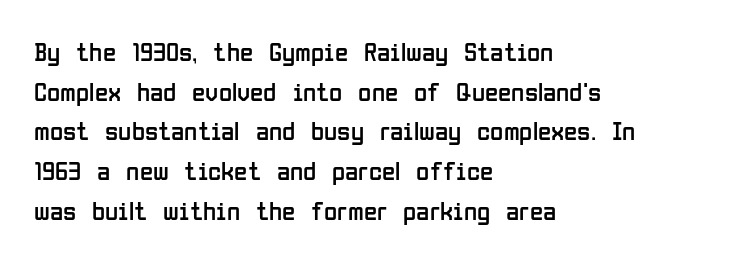
Notice how descenders clear the ascenders below comfortably — that's standard leading. Inter-character spacing is left at the font's built-in metrics. Bare-footed words on every line. The strokes are not fattened; the text isn't bold. A student would call this left alignment; a typographer would say flush left, rag right.
